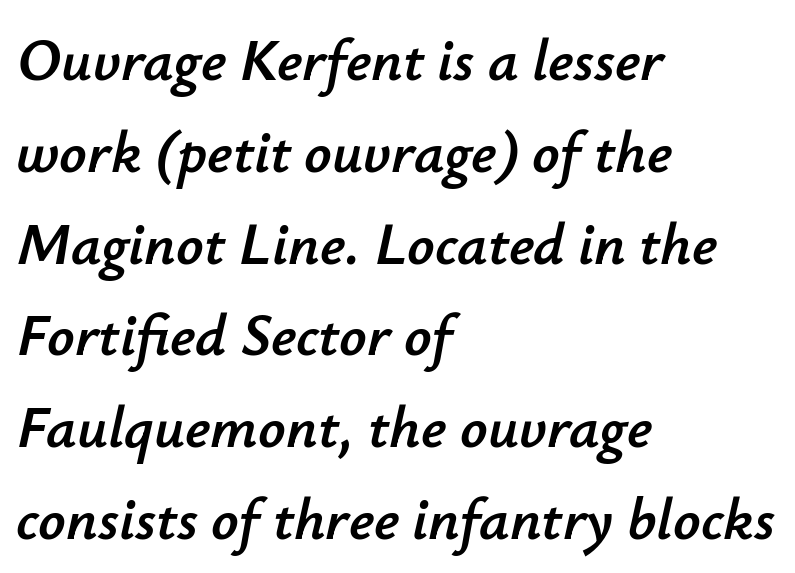
The image shows 60 px text type, italic (leaning right); set left-aligned, normal line spacing (1.53x), normal letter spacing, not underlined; low stroke contrast and a small x-height.
